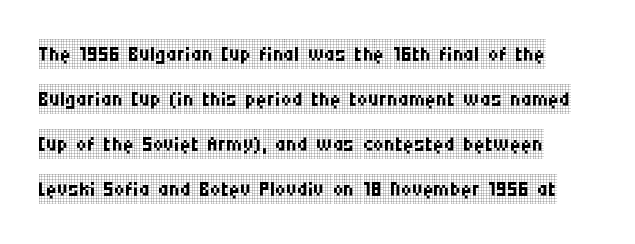
{"serif": "yes", "italic": "no", "bold": "no", "weight": "regular", "width": "condensed", "stroke_contrast": "low", "x_height": "large", "monospaced": "no", "underline": "no", "line_spacing": "normal", "line_spacing_ratio": 1.5, "letter_spacing": "normal", "letter_spacing_em": 0.0, "glyph_px": 30}
